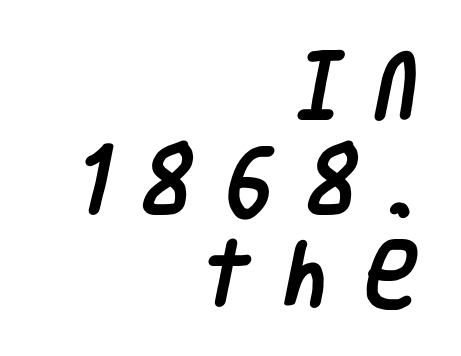
The image shows 73 px condensed sans-serif type; set right-aligned, normal line spacing (1.3x), unusually wide letter spacing (+0.49 em), not underlined; low stroke contrast and a large x-height.
